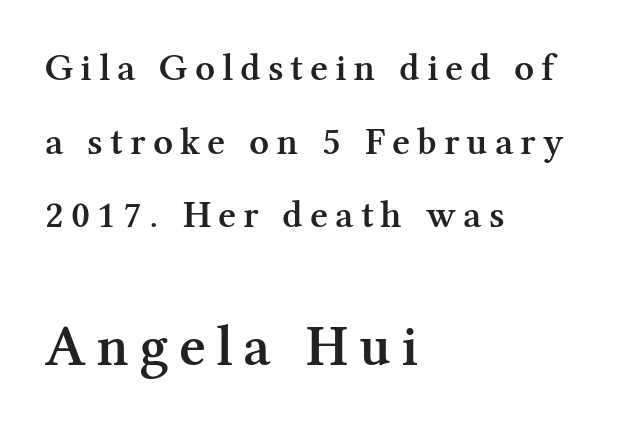
The image shows 58 px semibold serif type, upright; set left-aligned, line spacing 1.89x, not underlined; the second (bottom) block is 1.49x larger; medium stroke contrast and a medium x-height.
